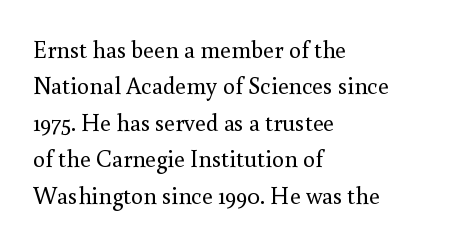
{"italic": "no", "bold": "no", "underline": "no", "align": "left", "line_spacing": "normal", "line_spacing_ratio": 1.52, "letter_spacing": "normal", "letter_spacing_em": 0.0, "glyph_px": 24}
